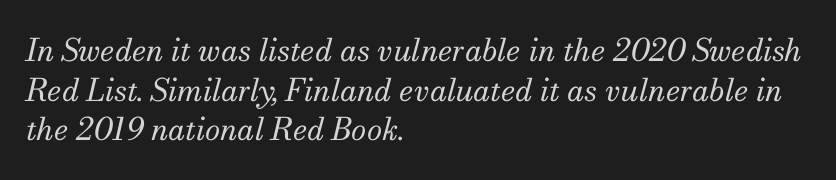
{"serif": "yes", "italic": "yes", "lean": "right", "slant_degrees": 13, "bold": "no", "weight": "regular", "width": "normal", "stroke_contrast": "medium", "x_height": "small", "monospaced": "no", "underline": "no", "align": "left", "line_spacing": "normal", "line_spacing_ratio": 1.28, "letter_spacing": "normal", "letter_spacing_em": 0.0, "glyph_px": 31}
